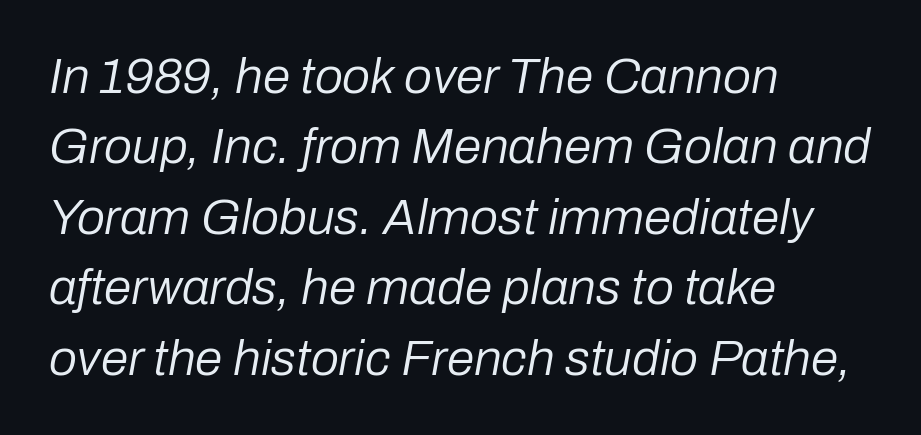
The image shows 50 px regular-weight type, italic (leaning right); set left-aligned, normal line spacing (1.41x), normal letter spacing, not underlined; low stroke contrast and a medium x-height.
